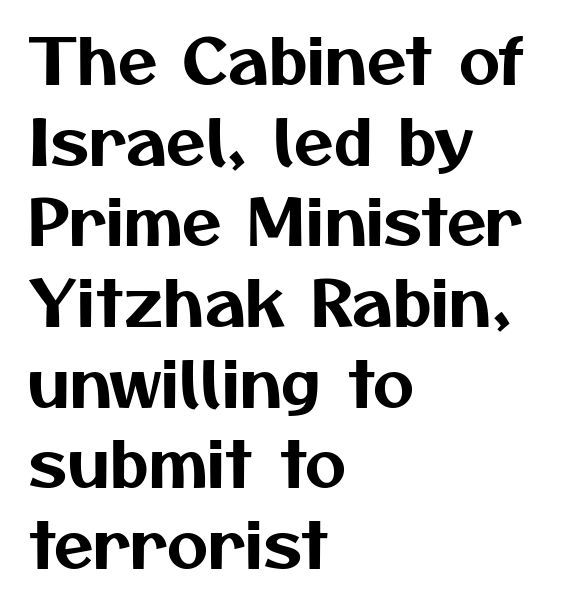
Successive baselines arrive at the customary interval. Here the designer chose a conventional face with non-uniform glyph widths. No feet cap the strokes, marking this as sans-serif type. Typeset ragged right — the left edge is the straight one.
